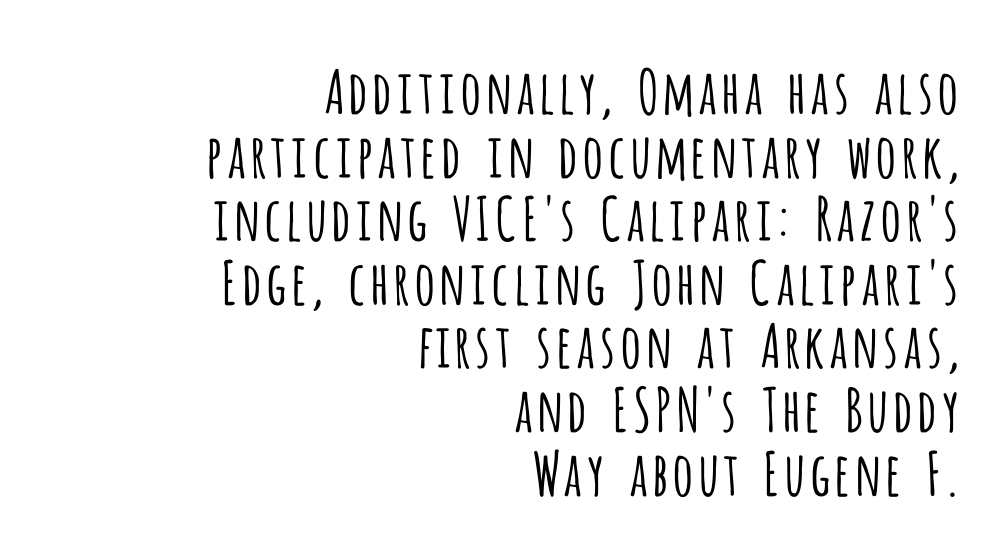
{"serif": "no", "italic": "no", "bold": "no", "weight": "light", "width": "condensed", "stroke_contrast": "low", "x_height": "large", "monospaced": "no", "underline": "no", "align": "right", "line_spacing": "tight", "line_spacing_ratio": 1.06, "letter_spacing": "normal", "letter_spacing_em": 0.0, "glyph_px": 60}
